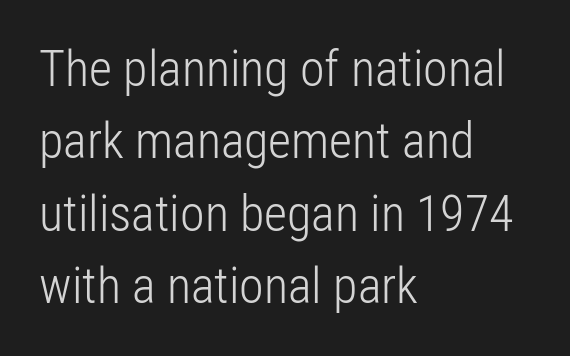
{"serif": "no", "italic": "no", "bold": "no", "weight": "light", "width": "condensed", "stroke_contrast": "low", "x_height": "medium", "monospaced": "no", "underline": "no", "align": "left", "line_spacing": "normal", "line_spacing_ratio": 1.45, "letter_spacing": "normal", "letter_spacing_em": 0.0, "glyph_px": 50}
